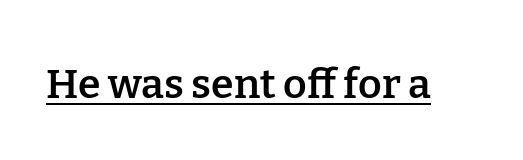
The image shows 41 px semibold serif type, upright; set normal letter spacing, underlined; low stroke contrast and a medium x-height.
